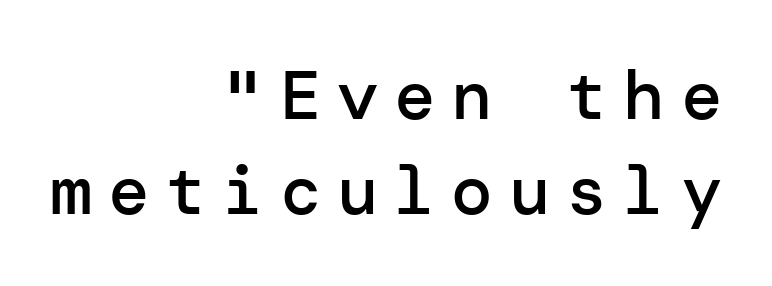
Q: Is the text bold? A: Semi-bold.
Q: Is the text italic (slanted)? A: No, it is upright.
Q: Is the typeface a serif or a sans-serif typeface? A: Sans-serif.
Q: Is the text underlined? A: No.
Q: How is the paragraph aligned? A: Right-aligned.
Q: Is the spacing between letters normal or unusually wide? A: Unusually wide.
Q: Is the spacing between lines tight, normal or loose? A: Normal.
Q: Width (condensed, normal, or wide)? A: Normal.
Q: Stroke contrast? A: Low.
Q: x-height? A: Medium.
